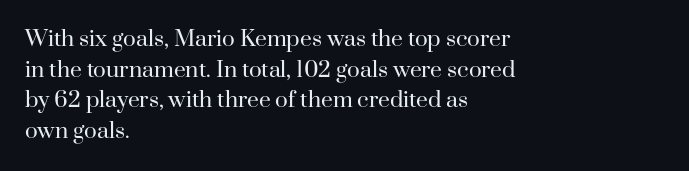
Q: Is the text bold? A: No.
Q: Is the text italic (slanted)? A: No, it is upright.
Q: Is the text underlined? A: No.
Q: How is the paragraph aligned? A: Left-aligned.
Q: Is the spacing between letters normal or unusually wide? A: Normal.
Q: Is the spacing between lines tight, normal or loose? A: Normal.
